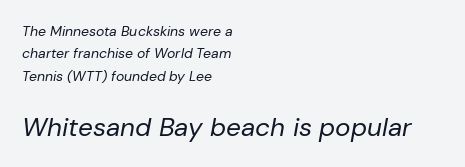
Q: Is the text bold? A: No.
Q: Is the text italic (slanted)? A: Yes, it leans right by about 10 degrees.
Q: Is the text underlined? A: No.
Q: How is the paragraph aligned? A: Left-aligned.
Q: Is the spacing between letters normal or unusually wide? A: Normal.
Q: Is the spacing between lines tight, normal or loose? A: Normal.
Q: Which block of text is set in a larger size, the first (top) or the second (bottom)? A: The second (bottom) one.
